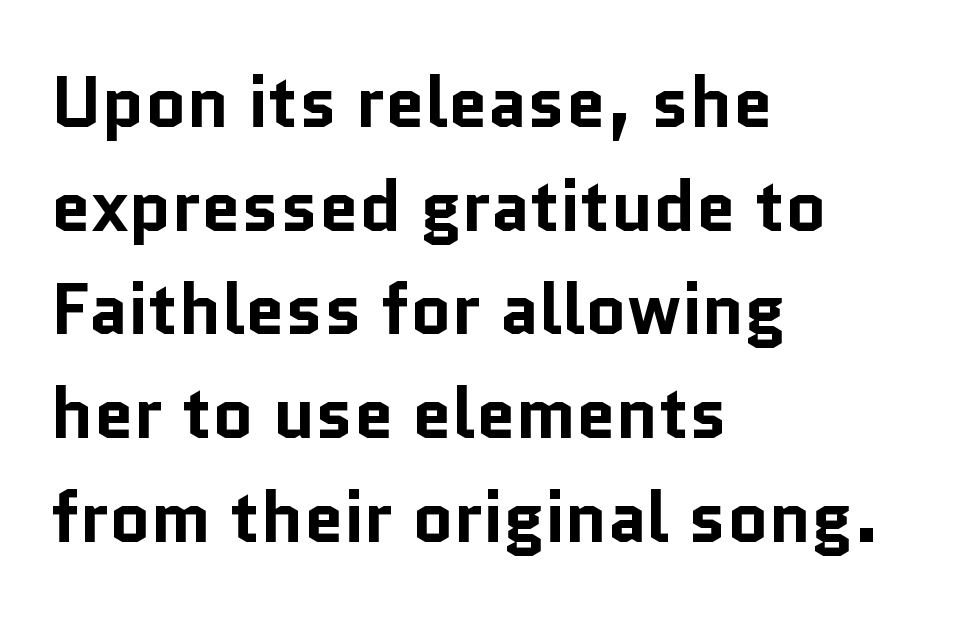
The image shows 71 px bold sans-serif type, upright; set left-aligned, normal line spacing (1.46x), normal letter spacing, not underlined; low stroke contrast and a medium x-height.
